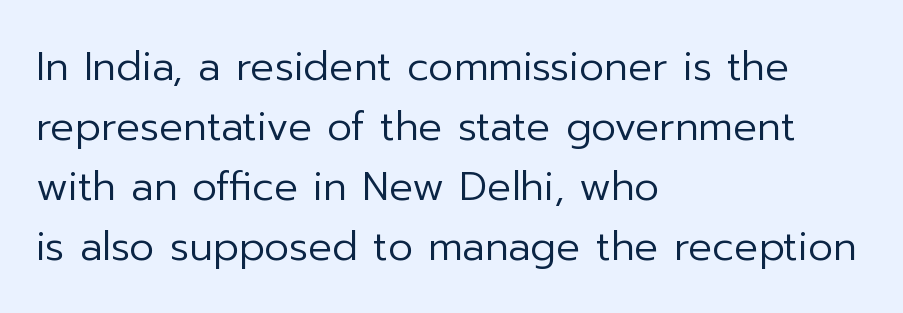
The image shows 40 px regular-weight sans-serif type, upright; set left-aligned, normal line spacing (1.5x), normal letter spacing, not underlined; low stroke contrast and a medium x-height.
